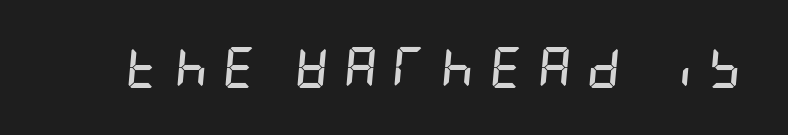
Q: Is the text bold? A: Yes.
Q: Is the text italic (slanted)? A: Yes, it leans right by about 5 degrees.
Q: Is the text underlined? A: No.
Q: Is the spacing between letters normal or unusually wide? A: Unusually wide.
Q: Width (condensed, normal, or wide)? A: Condensed.
Q: Stroke contrast? A: Low.
Q: x-height? A: Large.
